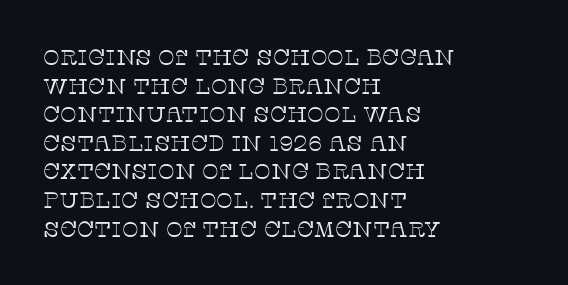
The image shows 22 px text type, upright; set left-aligned, normal line spacing (1.3x), normal letter spacing, not underlined.
